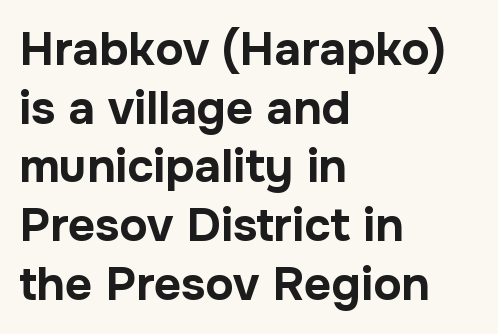
{"serif": "no", "italic": "no", "bold": "yes", "weight": "bold", "width": "normal", "stroke_contrast": "low", "x_height": "medium", "monospaced": "no", "underline": "no", "align": "left", "line_spacing": "normal", "line_spacing_ratio": 1.25, "letter_spacing": "normal", "letter_spacing_em": 0.0, "glyph_px": 47}
